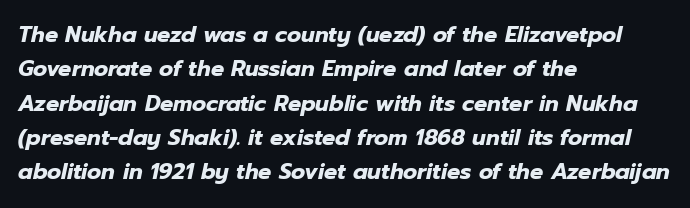
{"italic": "yes", "lean": "right", "slant_degrees": 12, "bold": "yes", "underline": "no", "align": "left", "line_spacing": "normal", "line_spacing_ratio": 1.56, "letter_spacing": "normal", "letter_spacing_em": 0.0, "glyph_px": 22}
